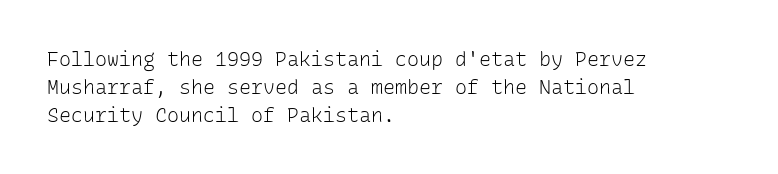
Nothing heavy about these letters — not bold at all. Compared with a centered layout, this one pins lines to the left instead. Spacing between characters is what you'd get straight out of the box. Posture: vertical. Anything drawn beneath the words? Only blank space.
